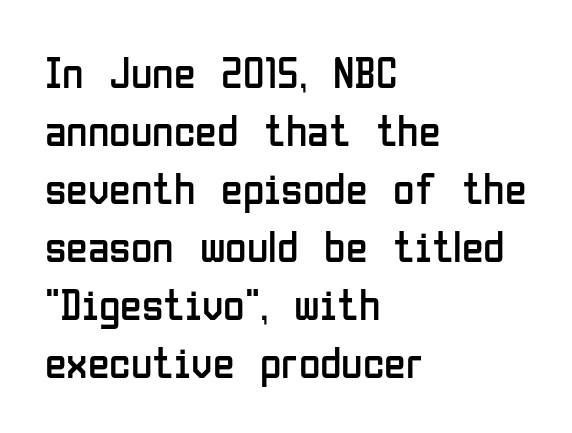
Q: Is the text bold? A: No.
Q: Is the text italic (slanted)? A: No, it is upright.
Q: Is the typeface a serif or a sans-serif typeface? A: Sans-serif.
Q: Is the text underlined? A: No.
Q: How is the paragraph aligned? A: Left-aligned.
Q: Is the spacing between letters normal or unusually wide? A: Normal.
Q: Is the spacing between lines tight, normal or loose? A: Normal.
Q: Width (condensed, normal, or wide)? A: Condensed.
Q: Stroke contrast? A: Low.
Q: x-height? A: Medium.
Q: Monospaced? A: No.
